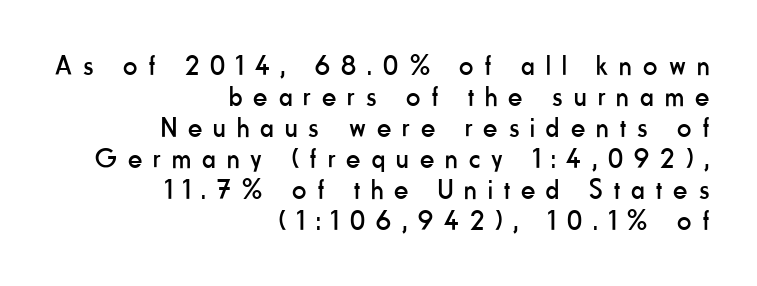
Q: Is the text bold? A: No.
Q: Is the text italic (slanted)? A: No, it is upright.
Q: Is the typeface a serif or a sans-serif typeface? A: Sans-serif.
Q: Is the text underlined? A: No.
Q: How is the paragraph aligned? A: Right-aligned.
Q: Is the spacing between letters normal or unusually wide? A: Unusually wide.
Q: Is the spacing between lines tight, normal or loose? A: Tight.
Q: Width (condensed, normal, or wide)? A: Condensed.
Q: Stroke contrast? A: Low.
Q: x-height? A: Small.
Q: Monospaced? A: No.
